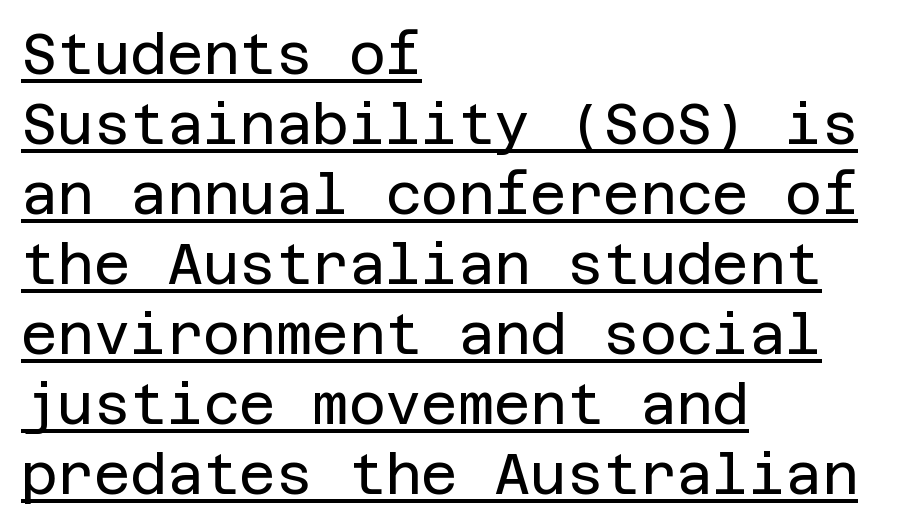
Q: Is the text bold? A: No.
Q: Is the text italic (slanted)? A: No, it is upright.
Q: Is the typeface a serif or a sans-serif typeface? A: Sans-serif.
Q: Is the text underlined? A: Yes.
Q: How is the paragraph aligned? A: Left-aligned.
Q: Is the spacing between letters normal or unusually wide? A: Normal.
Q: Is the spacing between lines tight, normal or loose? A: Normal.
Q: Width (condensed, normal, or wide)? A: Normal.
Q: Stroke contrast? A: Low.
Q: x-height? A: Large.
